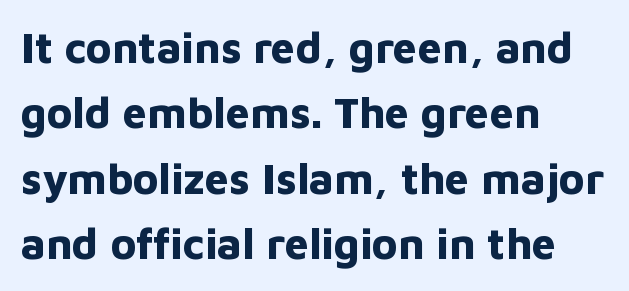
The passage shown has conventional tracking throughout. As a designer I'd log this as weight 700, bold. In terms of leading, this rendering sits right in the middle. What kind of face is this? One without serifs — a sans.
